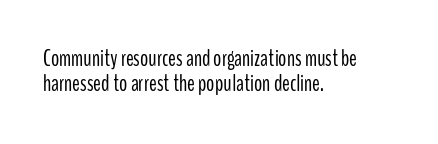
The image shows 23 px text type, upright; set left-aligned, tight line spacing (1.09x), normal letter spacing, not underlined.
